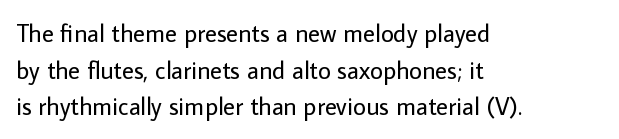
The image shows 25 px text type, upright; set left-aligned, normal line spacing (1.47x), normal letter spacing, not underlined.
